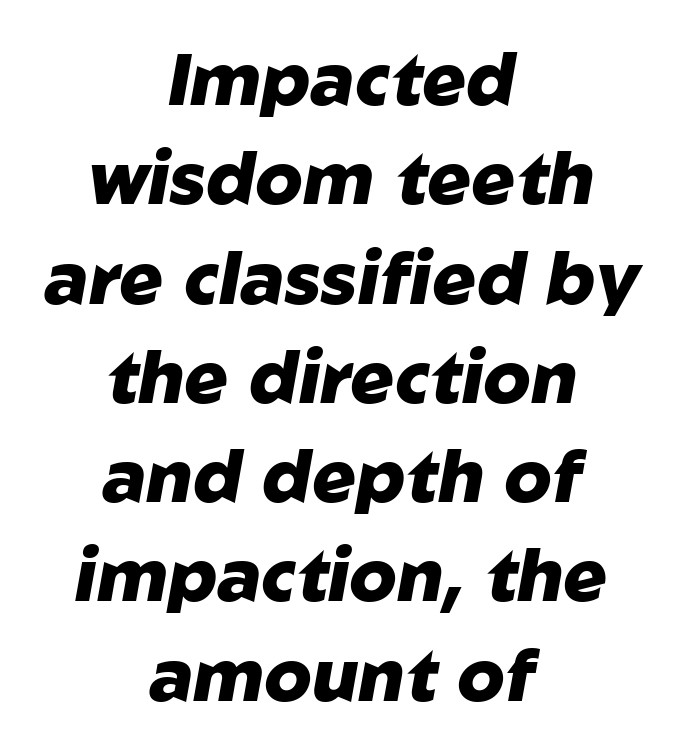
{"italic": "yes", "lean": "right", "slant_degrees": 10, "bold": "yes", "weight": "heavy", "width": "normal", "stroke_contrast": "low", "x_height": "medium", "monospaced": "no", "underline": "no", "align": "center", "line_spacing": "normal", "line_spacing_ratio": 1.36, "letter_spacing": "normal", "letter_spacing_em": 0.0, "glyph_px": 73}
